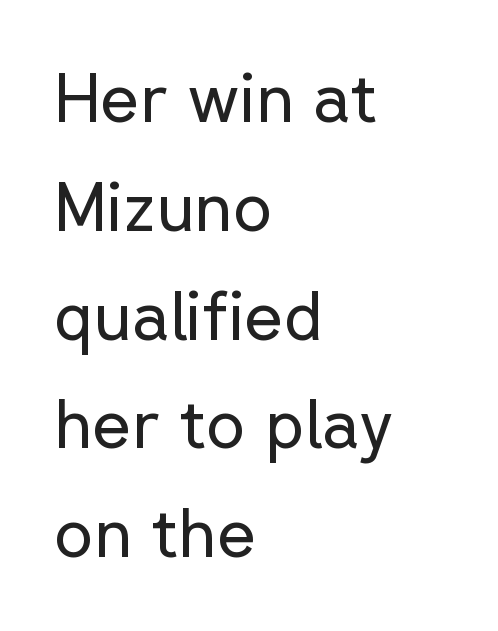
The image shows 68 px regular-weight sans-serif type, upright; set left-aligned, normal line spacing (1.6x), normal letter spacing, not underlined; low stroke contrast and a medium x-height.
